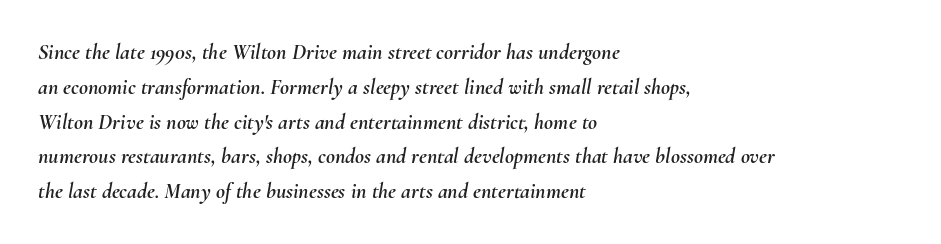
{"italic": "yes", "lean": "right", "slant_degrees": 10, "underline": "no", "align": "left", "line_spacing": "normal", "line_spacing_ratio": 1.58, "letter_spacing": "normal", "letter_spacing_em": 0.0, "glyph_px": 22}
